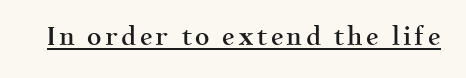
The font's upright variant was chosen for this text. Typographic density is moderately raised because the face is semibold. Notice how a bar underscores the lettering throughout.
